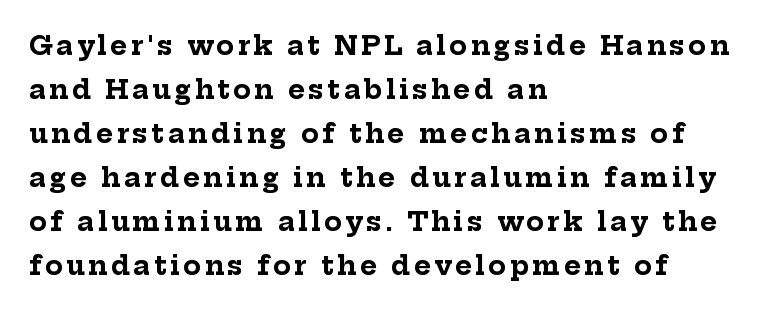
The image shows 26 px bold type, upright; set left-aligned, normal line spacing (1.69x), not underlined.
